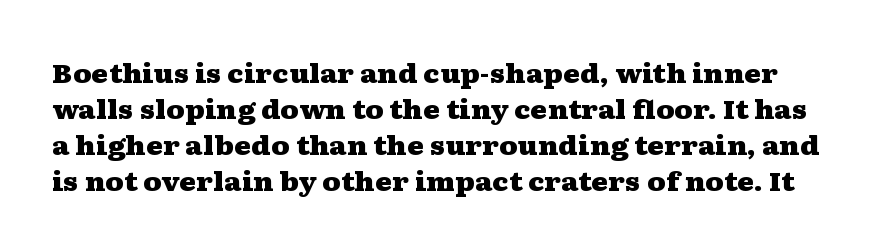
Q: Is the text bold? A: Yes.
Q: Is the text italic (slanted)? A: No, it is upright.
Q: Is the text underlined? A: No.
Q: Is the spacing between letters normal or unusually wide? A: Normal.
Q: Is the spacing between lines tight, normal or loose? A: Normal.
